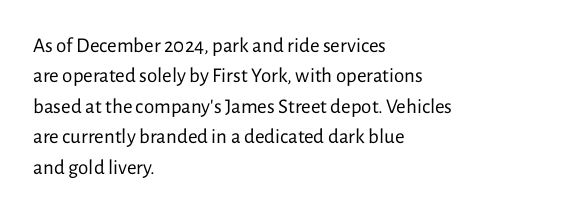
{"italic": "no", "bold": "no", "underline": "no", "align": "left", "line_spacing": "normal", "line_spacing_ratio": 1.45, "letter_spacing": "normal", "letter_spacing_em": 0.0, "glyph_px": 21}
